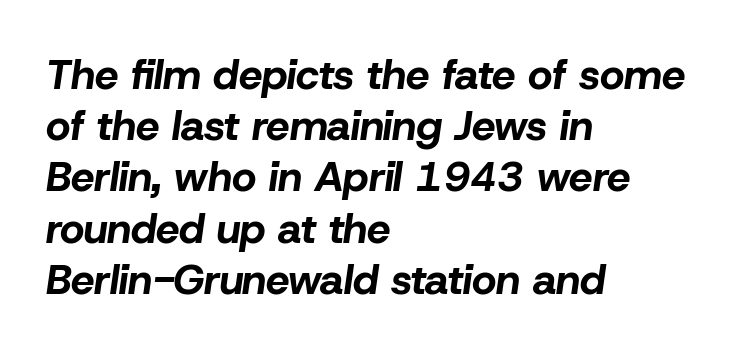
The image shows 42 px bold type, italic (leaning right); set left-aligned, line spacing 1.22x, normal letter spacing, not underlined; low stroke contrast and a medium x-height.
